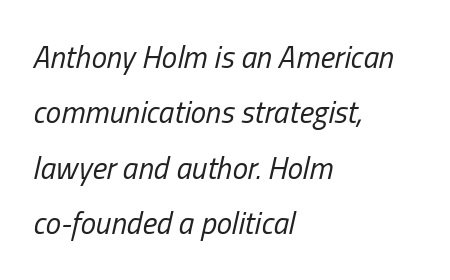
Q: Is the text bold? A: No.
Q: Is the text italic (slanted)? A: Yes, it leans right by about 13 degrees.
Q: Is the text underlined? A: No.
Q: How is the paragraph aligned? A: Left-aligned.
Q: Is the spacing between letters normal or unusually wide? A: Normal.
Q: Width (condensed, normal, or wide)? A: Condensed.
Q: Stroke contrast? A: Low.
Q: x-height? A: Medium.
Q: Monospaced? A: No.
